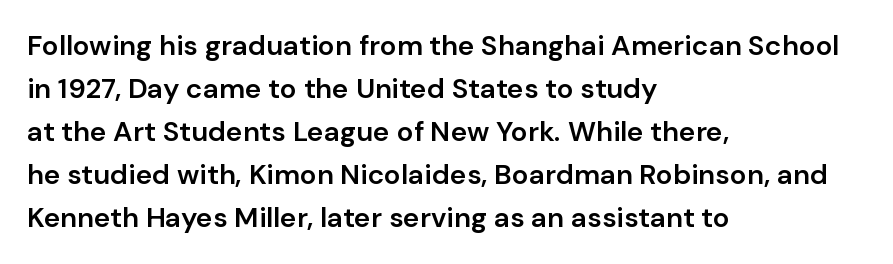
The image shows 28 px semibold sans-serif type, upright; set left-aligned, normal line spacing (1.54x), normal letter spacing, not underlined; low stroke contrast and a medium x-height.
